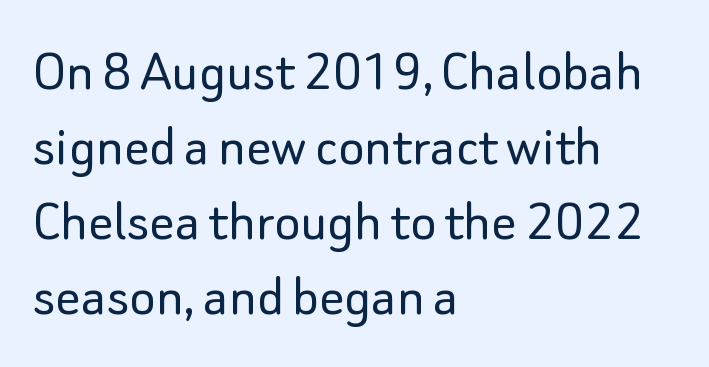
The image shows 62 px light sans-serif type, upright; set left-aligned, line spacing 1.21x, normal letter spacing, not underlined; low stroke contrast and a small x-height.
